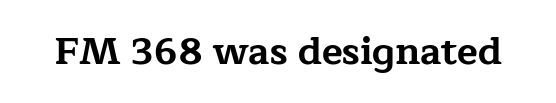
Q: Is the text bold? A: Yes.
Q: Is the text italic (slanted)? A: No, it is upright.
Q: Is the typeface a serif or a sans-serif typeface? A: Serif.
Q: Is the text underlined? A: No.
Q: Is the spacing between letters normal or unusually wide? A: Normal.
Q: Width (condensed, normal, or wide)? A: Wide.
Q: Stroke contrast? A: Low.
Q: x-height? A: Medium.
Q: Monospaced? A: No.
